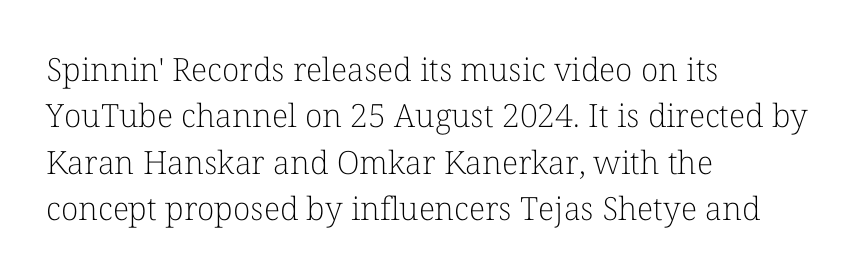
The image shows 32 px light serif type, upright; set left-aligned, normal line spacing (1.45x), normal letter spacing, not underlined; low stroke contrast and a medium x-height.
